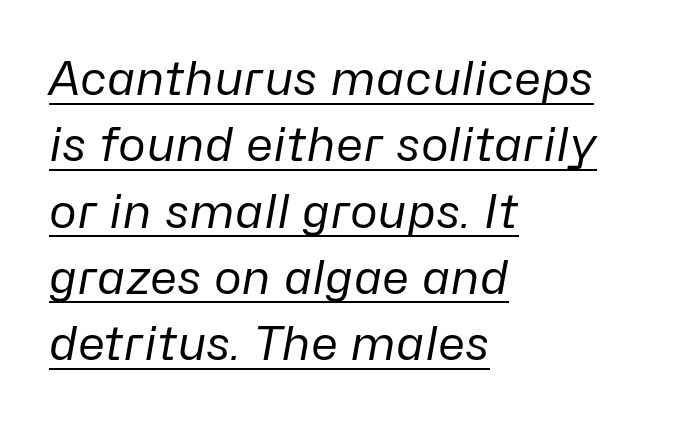
The image shows 47 px regular-weight type, italic (leaning right); set left-aligned, normal line spacing (1.41x), normal letter spacing, underlined; low stroke contrast and a medium x-height.
